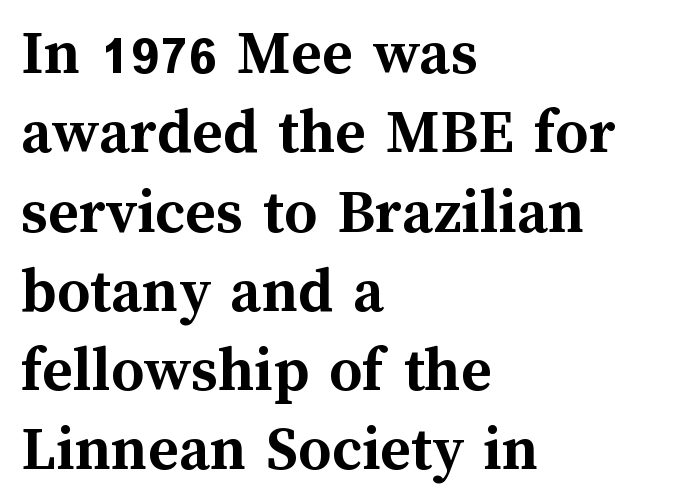
{"italic": "no", "bold": "yes", "weight": "semibold", "width": "normal", "stroke_contrast": "medium", "x_height": "medium", "monospaced": "no", "underline": "no", "align": "left", "line_spacing_ratio": 1.22, "letter_spacing": "normal", "letter_spacing_em": 0.0, "glyph_px": 65}
